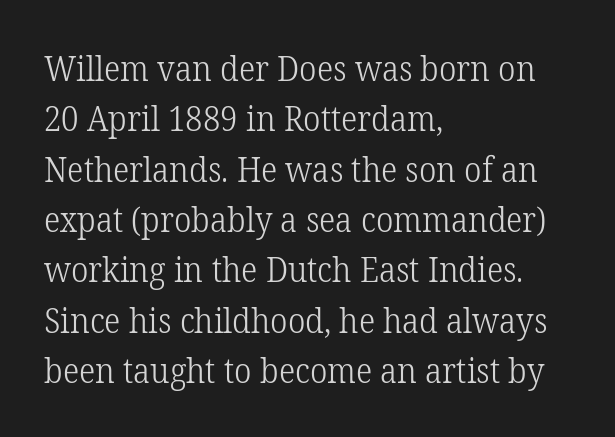
These lines keep a tight, regular rhythm from letter to letter. The passage shown is typed in a proportional face where columns would drift. Does the copy run flush right? No — it runs flush left. This sample keeps an unexceptional amount of space between lines. The letters stand upright; this is a roman face.
